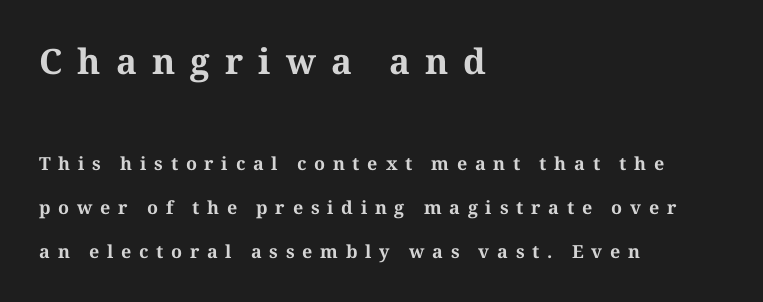
{"serif": "yes", "italic": "no", "bold": "yes", "weight": "bold", "width": "normal", "stroke_contrast": "medium", "x_height": "medium", "monospaced": "no", "underline": "no", "align": "left", "line_spacing": "loose", "line_spacing_ratio": 2.44, "letter_spacing": "wide", "letter_spacing_em": 0.43, "larger_block": "first", "size_ratio": 1.94, "glyph_px": 35}
